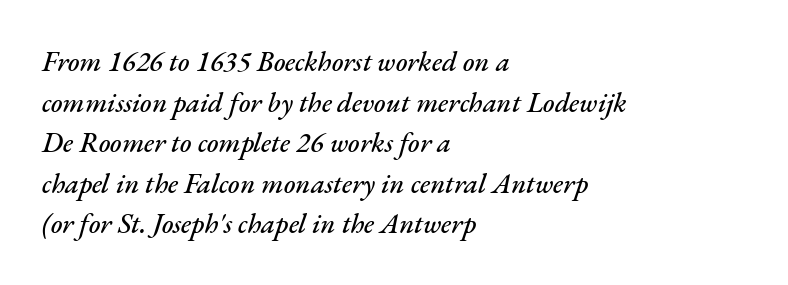
{"italic": "yes", "lean": "right", "slant_degrees": 17, "width": "normal", "stroke_contrast": "medium", "x_height": "small", "monospaced": "no", "underline": "no", "align": "left", "line_spacing": "normal", "line_spacing_ratio": 1.45, "letter_spacing": "normal", "letter_spacing_em": 0.0, "glyph_px": 28}
